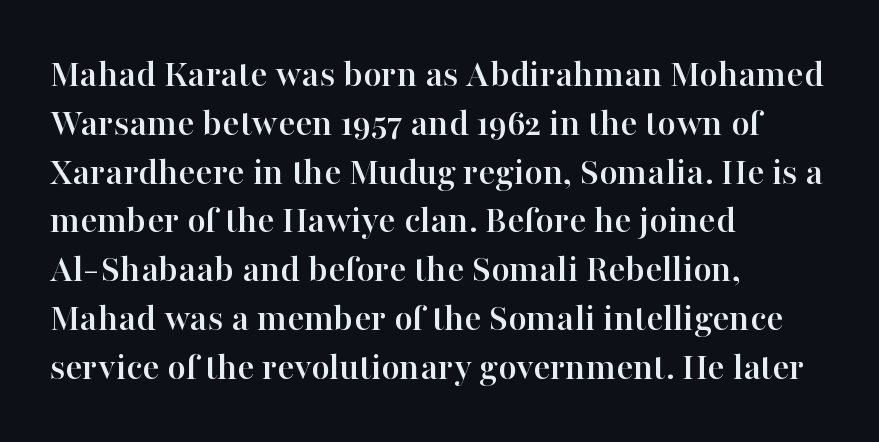
The image shows 40 px serif type, upright; set left-aligned, line spacing 1.22x, normal letter spacing, not underlined; high stroke contrast and a medium x-height.
